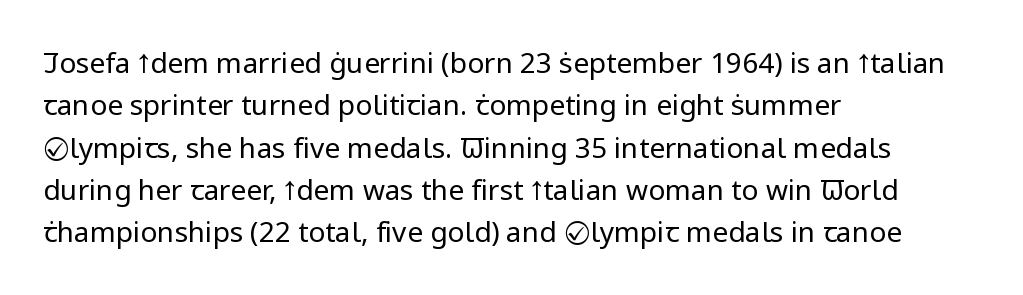
{"serif": "no", "italic": "no", "bold": "no", "weight": "regular", "width": "normal", "stroke_contrast": "low", "x_height": "medium", "monospaced": "no", "underline": "no", "align": "left", "line_spacing": "normal", "line_spacing_ratio": 1.51, "letter_spacing": "normal", "letter_spacing_em": 0.0, "glyph_px": 28}
